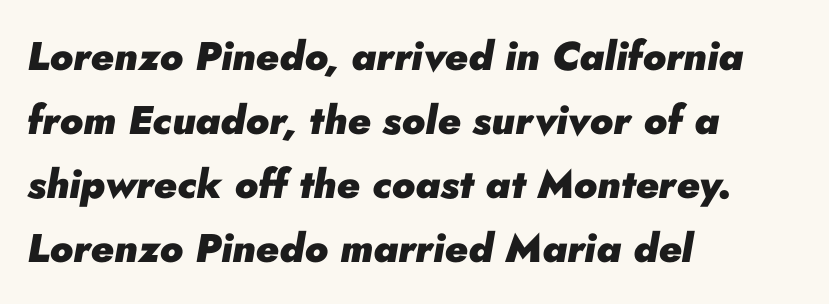
{"italic": "yes", "lean": "right", "slant_degrees": 10, "bold": "yes", "weight": "heavy", "width": "normal", "stroke_contrast": "low", "x_height": "small", "monospaced": "no", "underline": "no", "align": "left", "line_spacing": "normal", "line_spacing_ratio": 1.6, "letter_spacing": "normal", "letter_spacing_em": 0.0, "glyph_px": 40}
